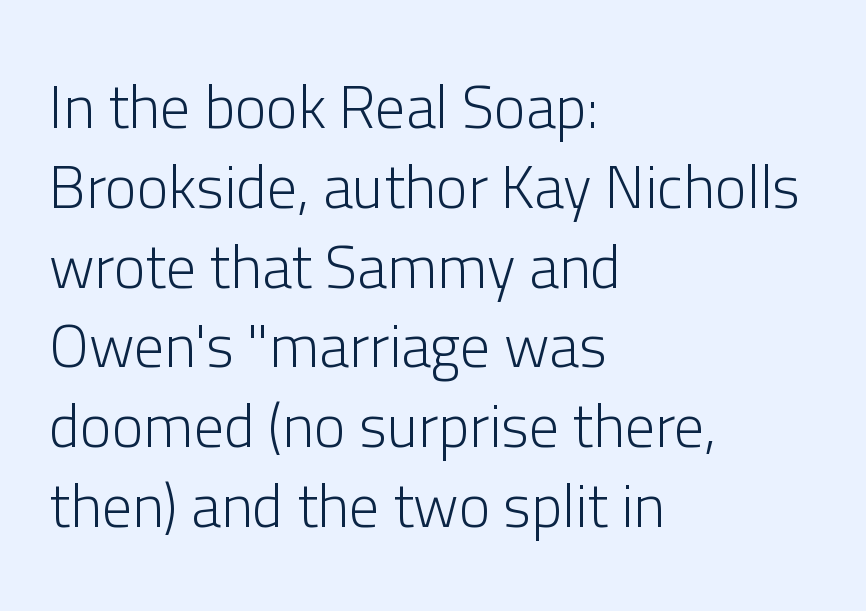
The image shows 60 px light sans-serif type, upright; set left-aligned, normal line spacing (1.33x), normal letter spacing, not underlined; low stroke contrast and a medium x-height.
